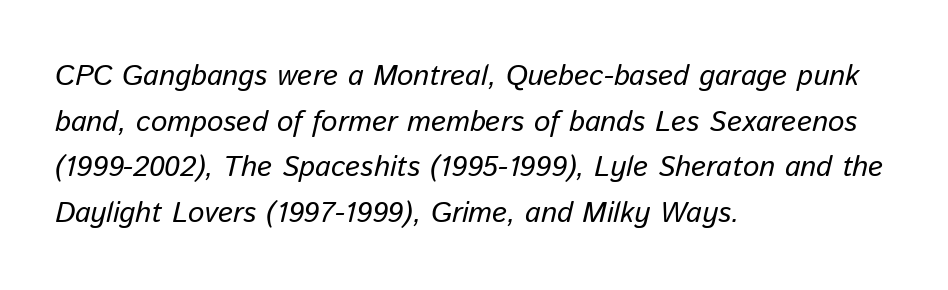
Q: Is the text italic (slanted)? A: Yes, it leans right by about 13 degrees.
Q: Is the text underlined? A: No.
Q: How is the paragraph aligned? A: Left-aligned.
Q: Is the spacing between letters normal or unusually wide? A: Normal.
Q: Is the spacing between lines tight, normal or loose? A: Normal.
Q: Width (condensed, normal, or wide)? A: Normal.
Q: Stroke contrast? A: Low.
Q: x-height? A: Medium.
Q: Monospaced? A: No.
